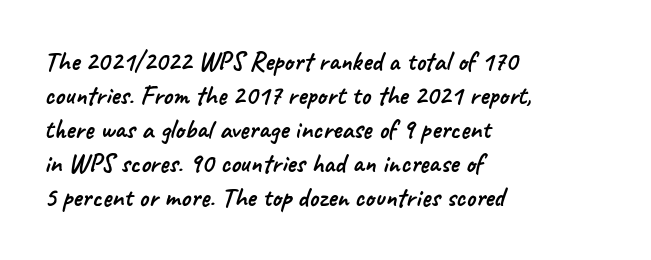
Q: Is the text underlined? A: No.
Q: How is the paragraph aligned? A: Left-aligned.
Q: Is the spacing between letters normal or unusually wide? A: Normal.
Q: Is the spacing between lines tight, normal or loose? A: Normal.
